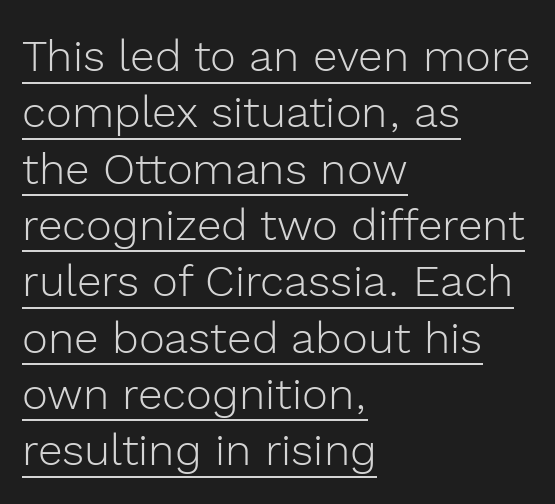
Default kerning and tracking; the words read as compact shapes. This sample carries an underscore along the baseline area. Vertically, the passage feels balanced, rows spaced as you'd expect. Weight: in the light-to-regular range. Is this a fixed-width face? No — the glyphs have proportional, varying widths. Typographically, this falls in the sans-serif category.
